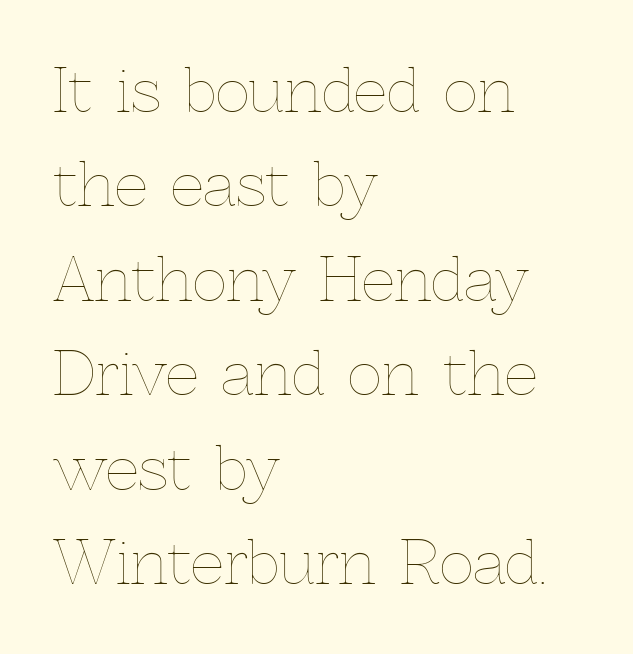
Q: Is the text bold? A: No.
Q: Is the text italic (slanted)? A: No, it is upright.
Q: Is the text underlined? A: No.
Q: How is the paragraph aligned? A: Left-aligned.
Q: Is the spacing between letters normal or unusually wide? A: Normal.
Q: Is the spacing between lines tight, normal or loose? A: Normal.
Q: Width (condensed, normal, or wide)? A: Normal.
Q: x-height? A: Medium.
Q: Monospaced? A: No.
